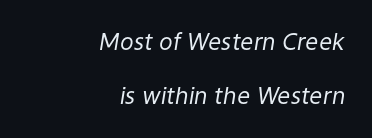
The image shows 23 px text type, italic (leaning right); set right-aligned, loose line spacing (2.36x), normal letter spacing, not underlined.
